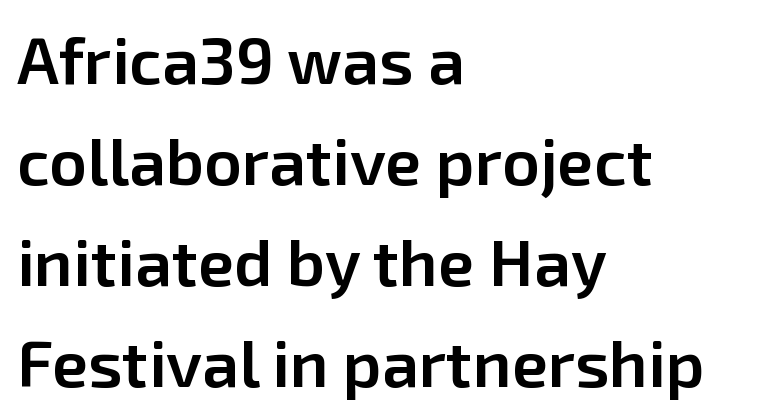
{"serif": "no", "italic": "no", "bold": "semi", "weight": "semibold", "width": "normal", "stroke_contrast": "low", "x_height": "medium", "monospaced": "no", "underline": "no", "align": "left", "line_spacing": "normal", "line_spacing_ratio": 1.53, "letter_spacing": "normal", "letter_spacing_em": 0.0, "glyph_px": 66}
